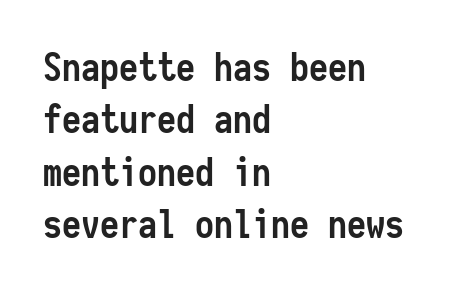
{"serif": "no", "italic": "no", "bold": "yes", "weight": "semibold", "width": "condensed", "stroke_contrast": "low", "x_height": "medium", "monospaced": "yes", "underline": "no", "align": "left", "line_spacing": "normal", "line_spacing_ratio": 1.38, "letter_spacing": "normal", "letter_spacing_em": 0.0, "glyph_px": 38}
